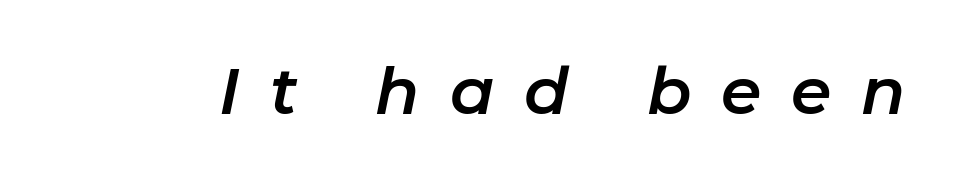
The space directly below the letters is spotless. This sample uses an oblique cut, with every glyph tilted off the vertical. A typesetter would call this proportional, since set widths differ per character. Does extra space separate the letters? Yes, quite a lot of it.
